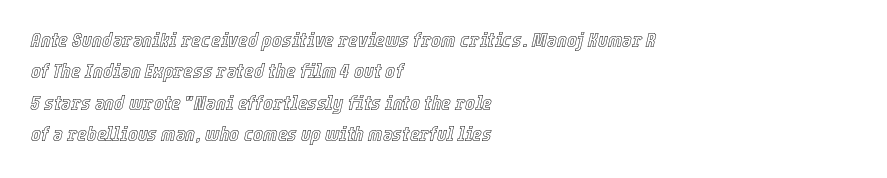
{"italic": "yes", "lean": "right", "slant_degrees": 12, "underline": "no", "align": "left", "line_spacing": "normal", "line_spacing_ratio": 1.5, "letter_spacing": "normal", "letter_spacing_em": 0.0, "glyph_px": 21}
